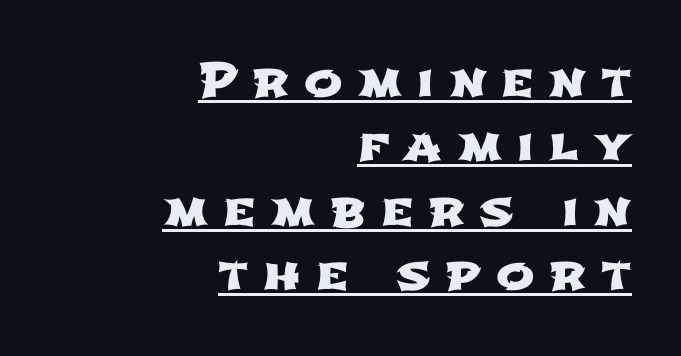
The image shows 46 px wide sans-serif type; set right-aligned, normal line spacing (1.4x), unusually wide letter spacing (+0.32 em), underlined; low stroke contrast and a medium x-height.
